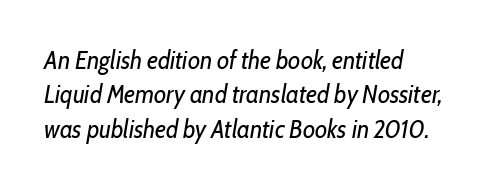
The image shows 25 px text type, italic (leaning right); set left-aligned, normal line spacing (1.38x), normal letter spacing, not underlined.
